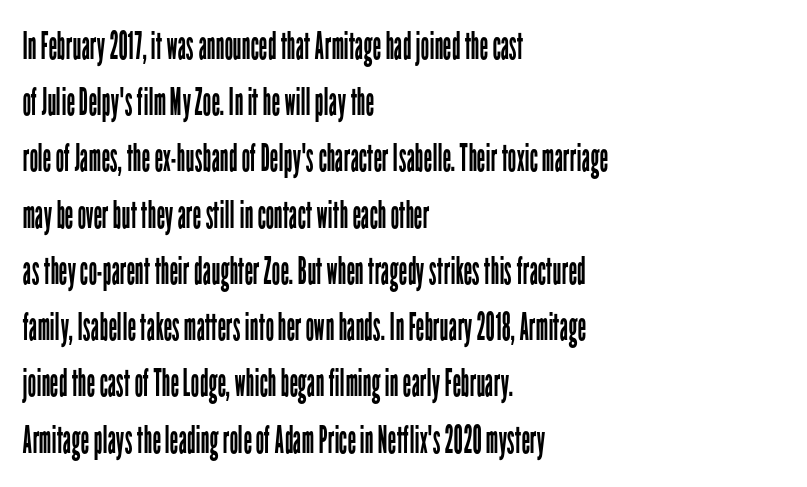
You could not count columns in this text — the font is proportionally spaced. Tracking value appears to be zero — textbook default spacing. Style check: upright. No heavy texture on the line: the type isn't bold. Summary of vertical rhythm: regular, with standard interline spacing. Anything drawn beneath the words? Only blank space.
